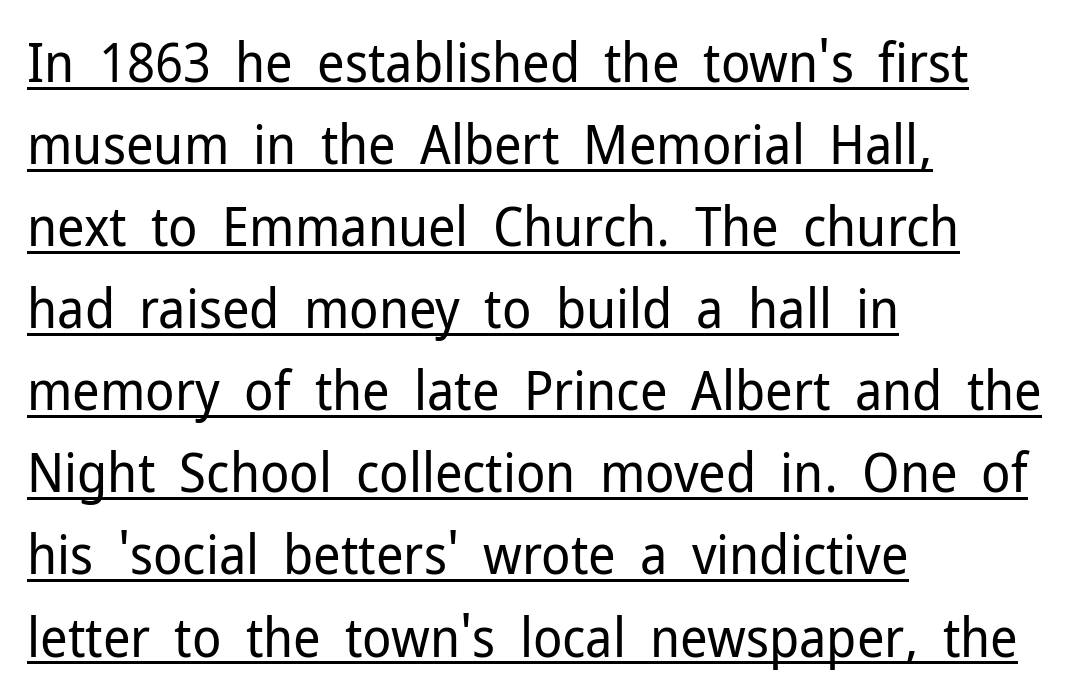
The image shows 54 px regular-weight sans-serif type, upright; set left-aligned, normal line spacing (1.52x), normal letter spacing, underlined; low stroke contrast and a medium x-height.
